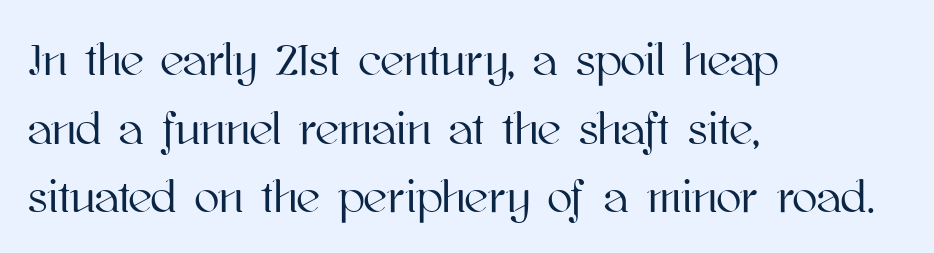
{"italic": "no", "width": "normal", "stroke_contrast": "high", "x_height": "medium", "monospaced": "no", "underline": "no", "align": "left", "line_spacing": "normal", "line_spacing_ratio": 1.49, "letter_spacing": "normal", "letter_spacing_em": 0.0, "glyph_px": 46}
